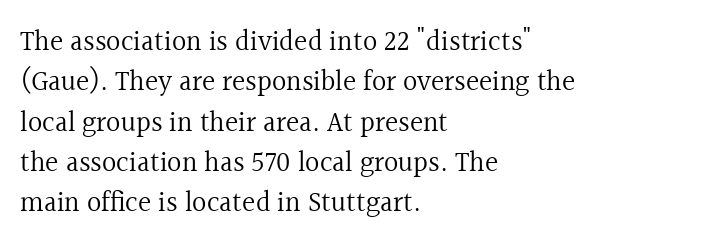
{"serif": "yes", "italic": "no", "bold": "no", "weight": "regular", "width": "normal", "x_height": "medium", "monospaced": "no", "underline": "no", "align": "left", "line_spacing": "normal", "line_spacing_ratio": 1.44, "letter_spacing": "normal", "letter_spacing_em": 0.0, "glyph_px": 28}
